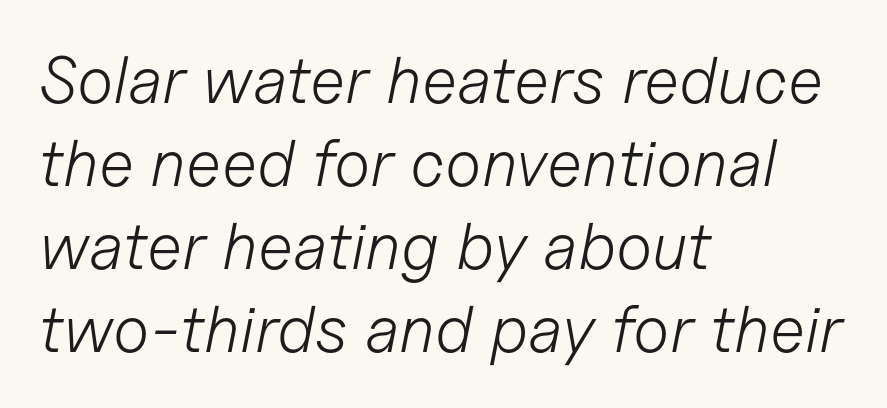
{"italic": "yes", "lean": "right", "slant_degrees": 11, "bold": "no", "weight": "light", "width": "normal", "stroke_contrast": "low", "x_height": "medium", "monospaced": "no", "underline": "no", "align": "left", "line_spacing": "normal", "line_spacing_ratio": 1.26, "letter_spacing": "normal", "letter_spacing_em": 0.0, "glyph_px": 66}
